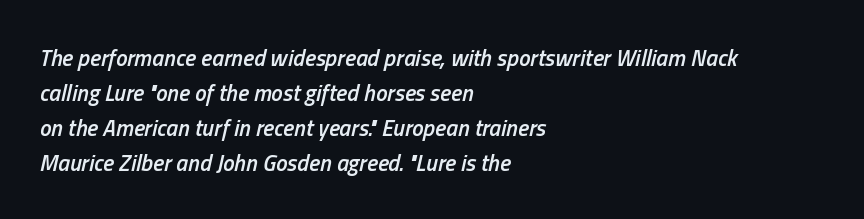
There's an unmistakable incline to the writing here. Compared with a centered layout, this one pins lines to the left instead. I'd describe the lettering as semibold — firm but not a full bold. The leading is moderate, giving the passage an even texture. Here the glyphs are tracked normally, forming tight word shapes.
